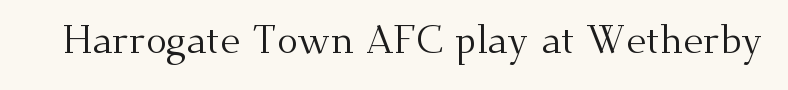
Q: Is the text bold? A: No.
Q: Is the text italic (slanted)? A: No, it is upright.
Q: Is the typeface a serif or a sans-serif typeface? A: Serif.
Q: Is the text underlined? A: No.
Q: Is the spacing between letters normal or unusually wide? A: Normal.
Q: Width (condensed, normal, or wide)? A: Normal.
Q: Stroke contrast? A: Medium.
Q: x-height? A: Small.
Q: Monospaced? A: No.
